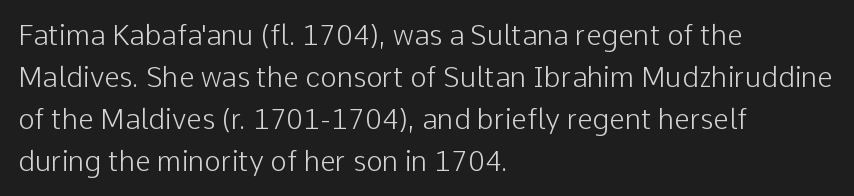
What's the leading like? Ordinary, nothing unusual. Heft: none added — not bold. The zone under the glyphs is completely vacant. Characters remain perfectly vertical along every line. This is sans-serif lettering, the kind often seen on screens and signage. The rendering uses natural spacing where letterforms have individual widths.
